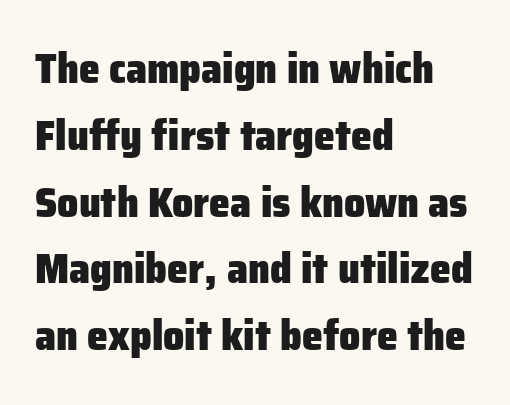
Q: Is the text bold? A: Yes.
Q: Is the text italic (slanted)? A: No, it is upright.
Q: Is the typeface a serif or a sans-serif typeface? A: Sans-serif.
Q: Is the text underlined? A: No.
Q: How is the paragraph aligned? A: Left-aligned.
Q: Is the spacing between letters normal or unusually wide? A: Normal.
Q: Is the spacing between lines tight, normal or loose? A: Normal.
Q: Width (condensed, normal, or wide)? A: Normal.
Q: Stroke contrast? A: Low.
Q: x-height? A: Medium.
Q: Monospaced? A: No.
